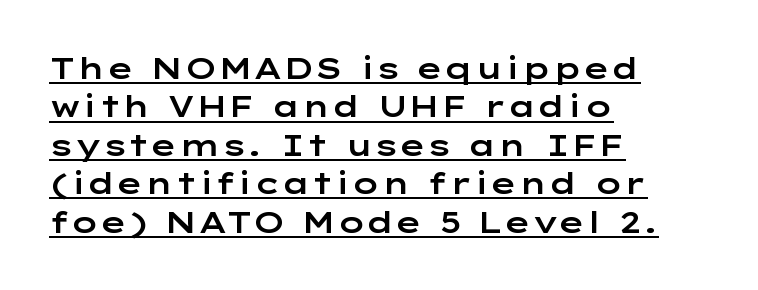
Q: Is the text italic (slanted)? A: No, it is upright.
Q: Is the typeface a serif or a sans-serif typeface? A: Sans-serif.
Q: Is the text underlined? A: Yes.
Q: How is the paragraph aligned? A: Left-aligned.
Q: Is the spacing between letters normal or unusually wide? A: Normal.
Q: Is the spacing between lines tight, normal or loose? A: Normal.
Q: Width (condensed, normal, or wide)? A: Wide.
Q: Stroke contrast? A: Low.
Q: x-height? A: Medium.
Q: Monospaced? A: No.
